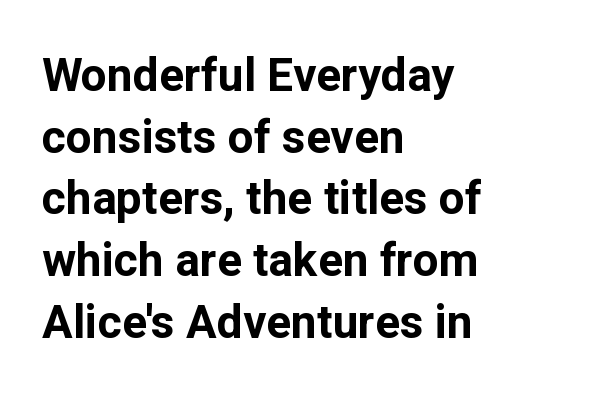
The image shows 46 px bold sans-serif type, upright; set left-aligned, normal line spacing (1.34x), normal letter spacing, not underlined; low stroke contrast and a medium x-height.
